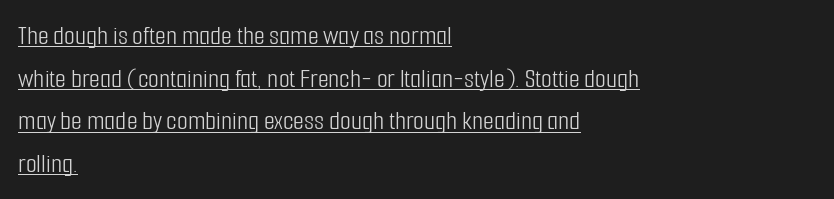
The lines in this sample share a left origin and differ only in where they stop. A continuous stroke trails under the words, as in a hyperlink. Heaviness? Minimal to ordinary, like unemphasized prose. A roman cut, with each character standing at attention. Letter spacing: default.
